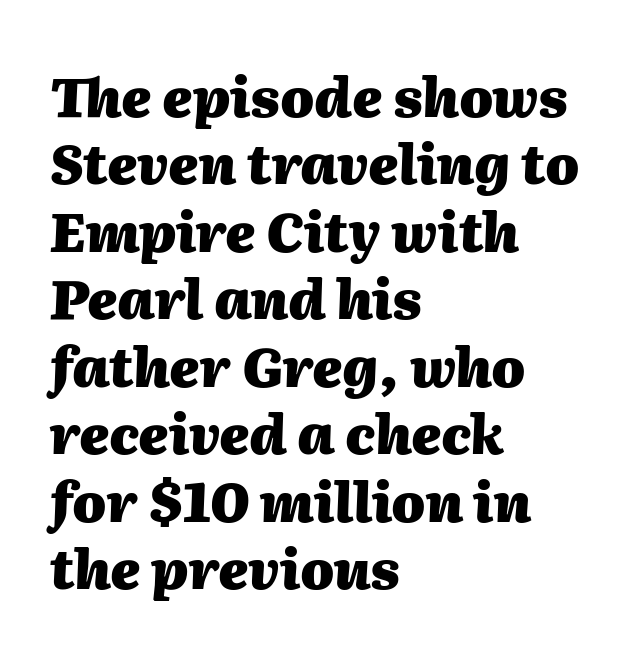
The image shows 54 px heavy type, italic (leaning right); set left-aligned, normal line spacing (1.25x), normal letter spacing, not underlined; medium stroke contrast and a medium x-height.
